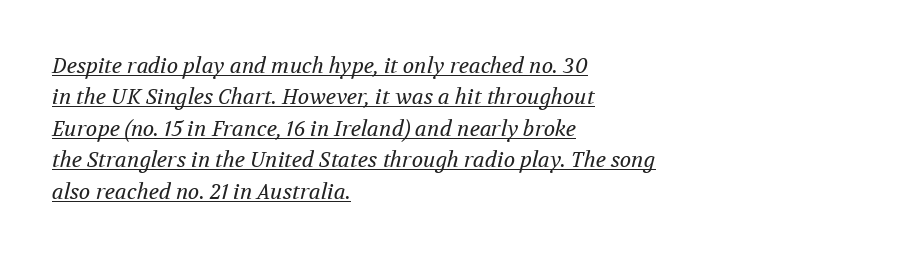
Q: Is the text bold? A: No.
Q: Is the text italic (slanted)? A: Yes, it leans right by about 12 degrees.
Q: Is the text underlined? A: Yes.
Q: How is the paragraph aligned? A: Left-aligned.
Q: Is the spacing between letters normal or unusually wide? A: Normal.
Q: Is the spacing between lines tight, normal or loose? A: Normal.
